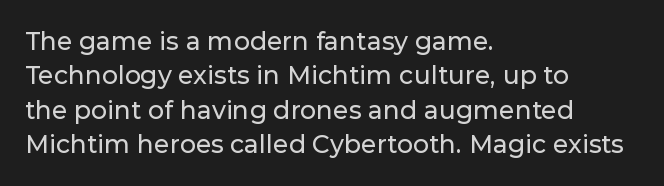
{"italic": "no", "underline": "no", "align": "left", "line_spacing": "normal", "line_spacing_ratio": 1.38, "letter_spacing": "normal", "letter_spacing_em": 0.0, "glyph_px": 25}
